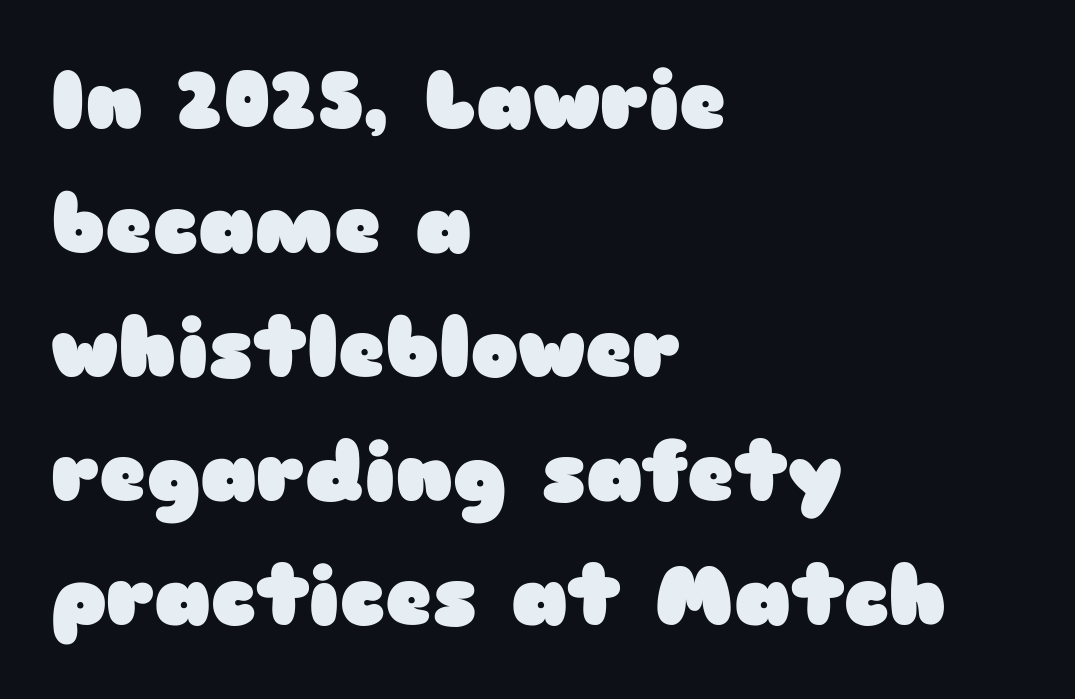
Underlining? Definitely not there. Each line starts at the same left margin while the right side varies. On the weight axis this lands at bold, roughly 700. A sans-serif font was chosen for this passage. Unlike italic type, these characters show no tilt at all. Inter-character spacing is left at the font's built-in metrics.
